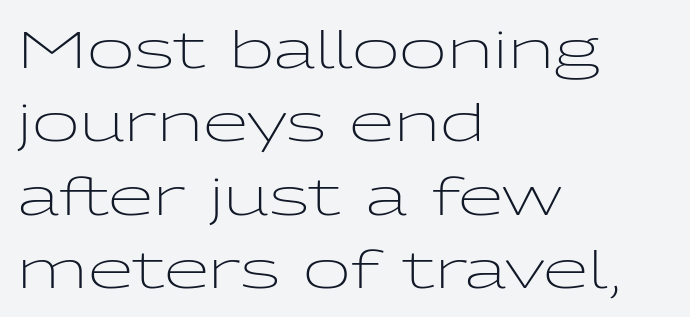
{"serif": "no", "italic": "no", "bold": "no", "weight": "light", "width": "wide", "stroke_contrast": "low", "x_height": "medium", "monospaced": "no", "underline": "no", "align": "left", "line_spacing": "normal", "line_spacing_ratio": 1.41, "letter_spacing": "normal", "letter_spacing_em": 0.0, "glyph_px": 52}
